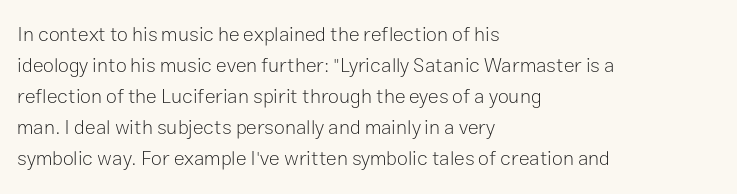
{"italic": "no", "bold": "no", "underline": "no", "align": "left", "line_spacing": "normal", "line_spacing_ratio": 1.55, "letter_spacing": "normal", "letter_spacing_em": 0.0, "glyph_px": 20}
